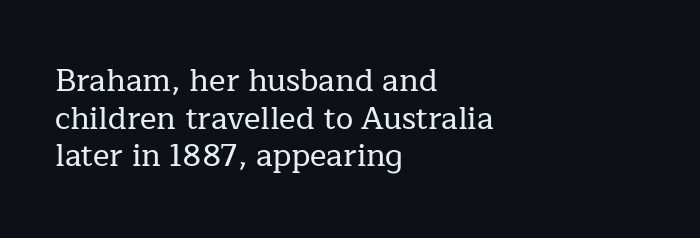
Is this a fixed-width face? No — the glyphs have proportional, varying widths. Glance below the letters and you will spot only blank space. The lines are quadded left. Small tapered or slab feet sit at the stroke ends, so this counts as serif. Default kerning and tracking; the words read as compact shapes. The axis of the letterforms is exactly vertical.
